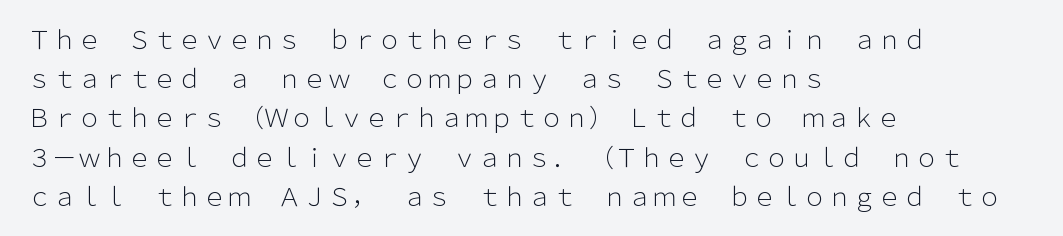
Is this a heavy cut? Hardly; it is regular or lighter. In CSS terms this would be text-align: left. Words appear dense and cohesive because spacing is normal. The gap between lines stays unmarked. Reading down the column, the eye jumps a familiar distance to each next line. This is roman type, the default non-slanted kind.
